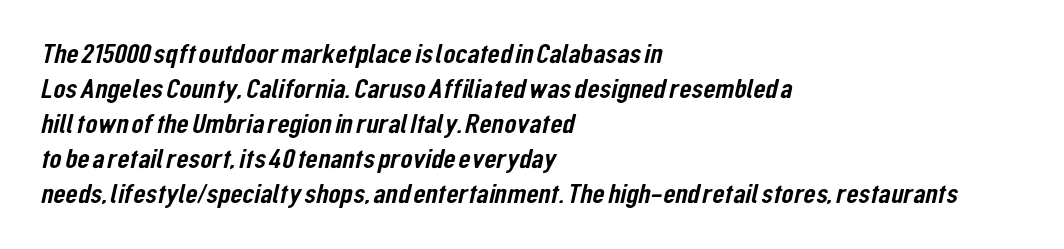
Letters rest on an invisible, unmarked baseline. Leading: standard. Tracking value appears to be zero — textbook default spacing. Each letter keeps its own natural width here, so spacing adapts to shape. Observe the absence of serifs on each vertical stroke in this sample.
